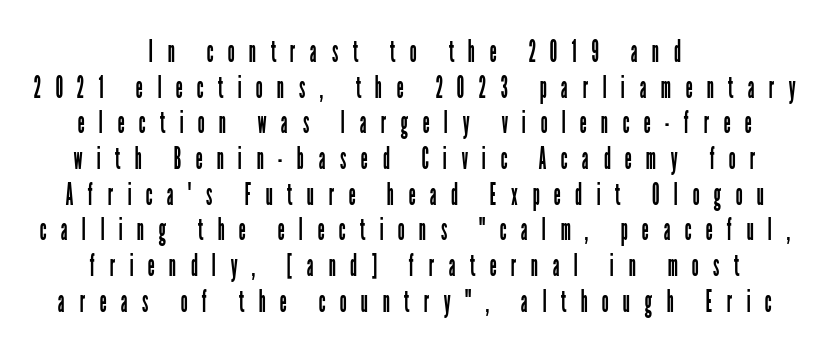
Q: Is the text bold? A: No.
Q: Is the text italic (slanted)? A: No, it is upright.
Q: Is the typeface a serif or a sans-serif typeface? A: Sans-serif.
Q: Is the text underlined? A: No.
Q: How is the paragraph aligned? A: Centered.
Q: Is the spacing between letters normal or unusually wide? A: Unusually wide.
Q: Is the spacing between lines tight, normal or loose? A: Tight.
Q: Width (condensed, normal, or wide)? A: Condensed.
Q: Stroke contrast? A: Low.
Q: x-height? A: Medium.
Q: Monospaced? A: No.
